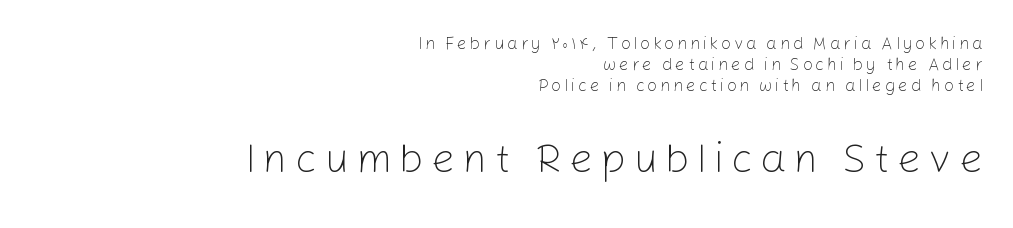
The image shows 42 px light sans-serif type, upright; set right-aligned, line spacing 1.23x, not underlined; the second (bottom) block is 2.47x larger; low stroke contrast and a medium x-height.
